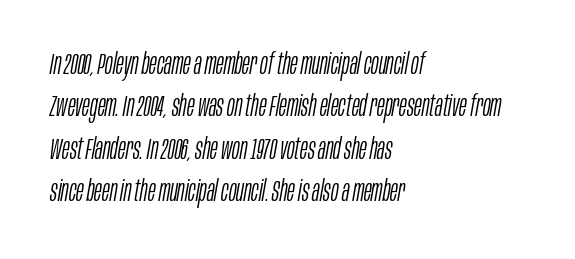
The paragraph has a hard left edge and a soft right edge. Lines of text with bare space underneath. Italic? Definitely — the glyphs are oblique. The typeface has the unassuming heft of standard copy or less. Short note: letters normally spaced. Summary of vertical rhythm: regular, with standard interline spacing.
